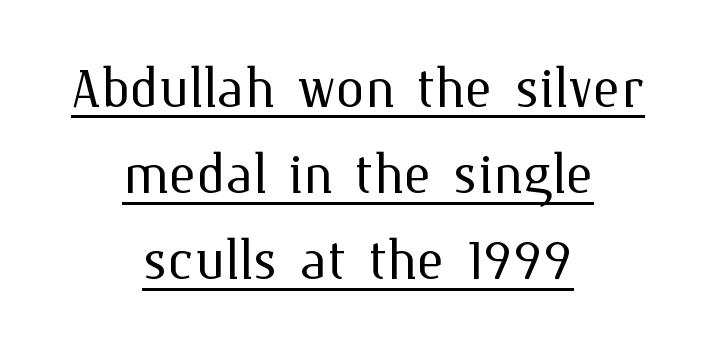
The image shows 73 px light type, upright; set centered, line spacing 1.18x, normal letter spacing, underlined; medium stroke contrast and a medium x-height.
